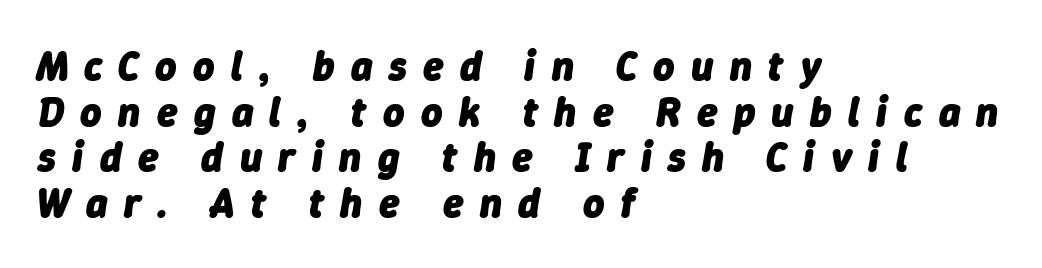
Q: Is the text bold? A: Yes.
Q: Is the text italic (slanted)? A: Yes, it leans right by about 9 degrees.
Q: Is the text underlined? A: No.
Q: How is the paragraph aligned? A: Left-aligned.
Q: Is the spacing between letters normal or unusually wide? A: Unusually wide.
Q: Is the spacing between lines tight, normal or loose? A: Tight.
Q: Width (condensed, normal, or wide)? A: Normal.
Q: Stroke contrast? A: Low.
Q: x-height? A: Medium.
Q: Monospaced? A: No.
